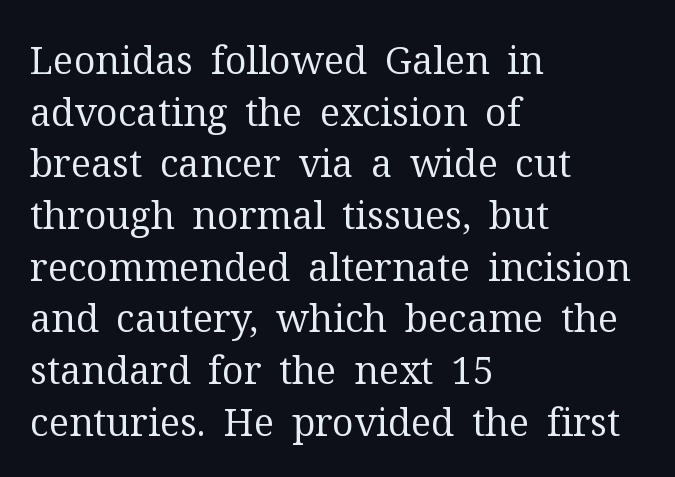
Q: Is the text bold? A: No.
Q: Is the text italic (slanted)? A: No, it is upright.
Q: Is the typeface a serif or a sans-serif typeface? A: Serif.
Q: Is the text underlined? A: No.
Q: How is the paragraph aligned? A: Left-aligned.
Q: Is the spacing between letters normal or unusually wide? A: Normal.
Q: Is the spacing between lines tight, normal or loose? A: Normal.
Q: Width (condensed, normal, or wide)? A: Normal.
Q: Stroke contrast? A: Medium.
Q: x-height? A: Medium.
Q: Monospaced? A: No.
